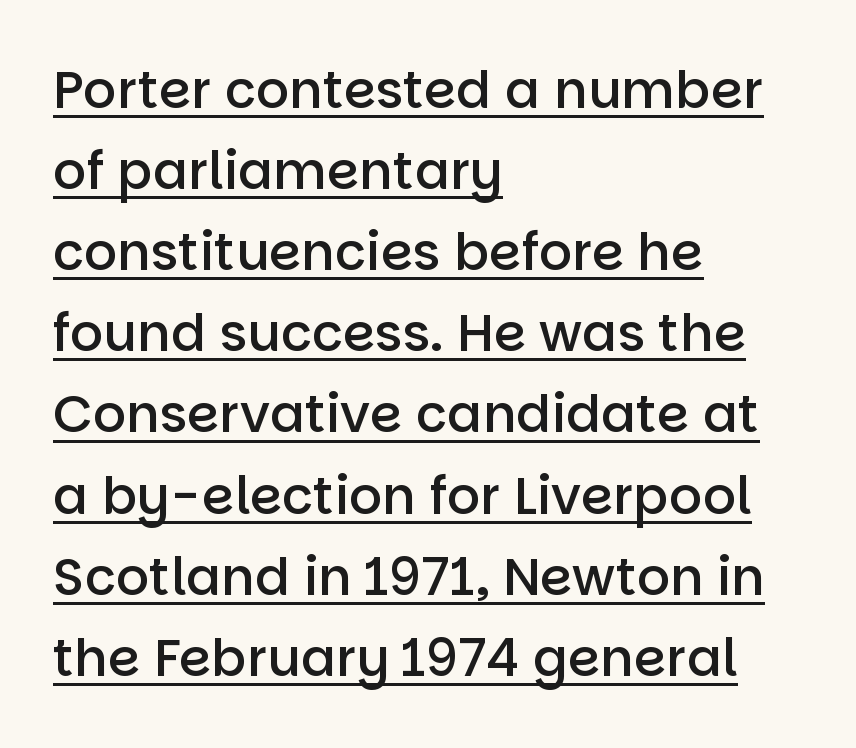
The image shows 52 px semibold sans-serif type, upright; set left-aligned, normal line spacing (1.56x), normal letter spacing, underlined; low stroke contrast and a large x-height.
